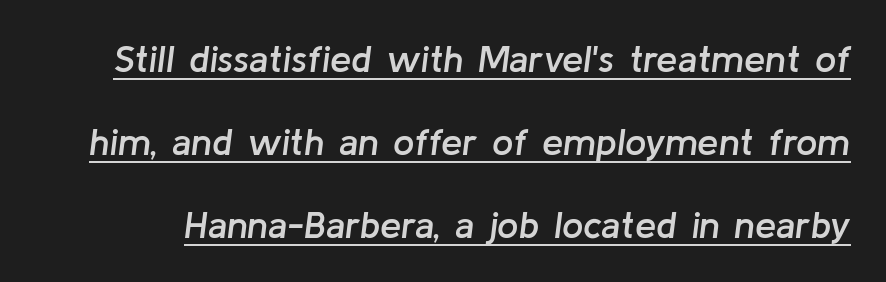
The image shows 38 px semibold type, italic (leaning right); set loose line spacing (2.18x), normal letter spacing, underlined; low stroke contrast and a medium x-height.
